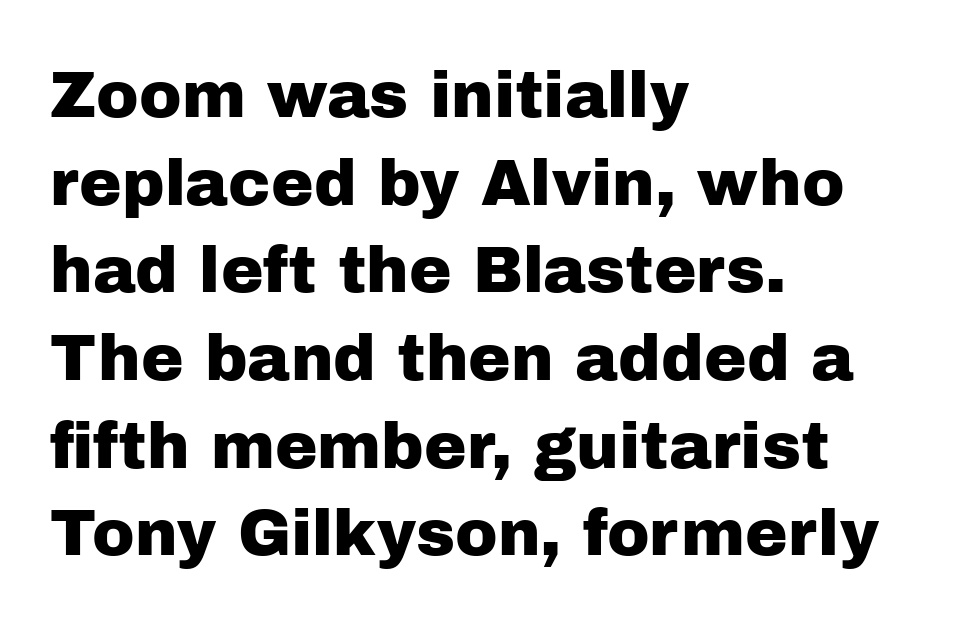
The image shows 64 px sans-serif type, upright; set left-aligned, normal line spacing (1.37x), normal letter spacing, not underlined; low stroke contrast and a medium x-height.
